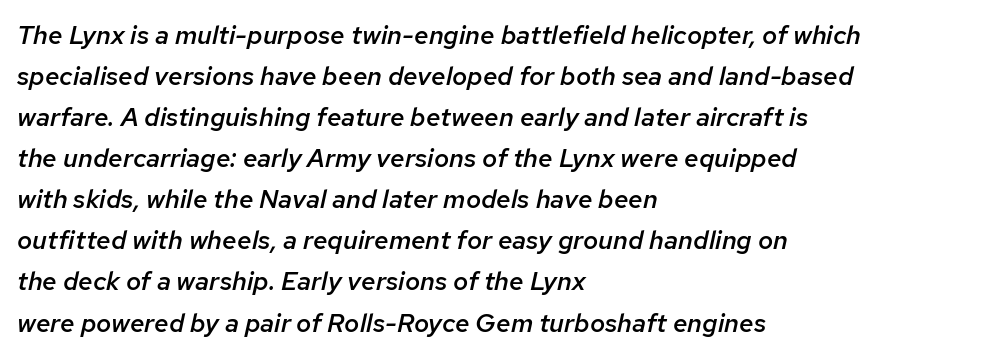
Quick note: interline space is typical. The face used here is rendered with its standard letterfit. Left-aligned paragraph, ragged on the right. The face used here has a pronounced slope to its letters. Quick note: underline off.
